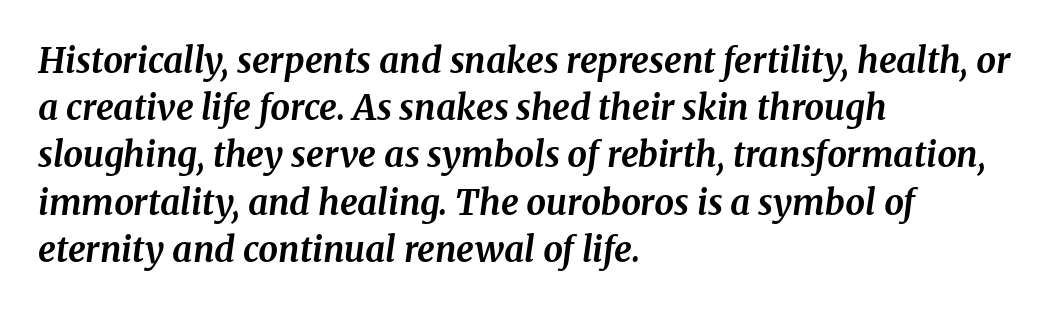
{"serif": "yes", "italic": "yes", "lean": "right", "slant_degrees": 8, "bold": "yes", "weight": "bold", "width": "normal", "stroke_contrast": "medium", "x_height": "medium", "monospaced": "no", "underline": "no", "align": "left", "line_spacing": "normal", "line_spacing_ratio": 1.35, "letter_spacing": "normal", "letter_spacing_em": 0.0, "glyph_px": 35}
